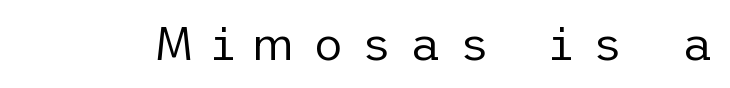
Q: Is the text bold? A: No.
Q: Is the text italic (slanted)? A: No, it is upright.
Q: Is the typeface a serif or a sans-serif typeface? A: Sans-serif.
Q: Is the text underlined? A: No.
Q: Is the spacing between letters normal or unusually wide? A: Unusually wide.
Q: Width (condensed, normal, or wide)? A: Normal.
Q: Stroke contrast? A: Low.
Q: x-height? A: Medium.
